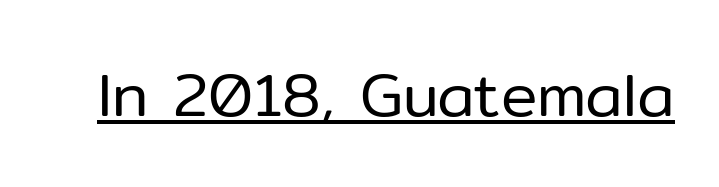
Here the designer chose a conventional face with non-uniform glyph widths. The face used here is a sans, in the tradition of grotesques and geometrics. Heaviness? Minimal to ordinary, like unemphasized prose. If you drew a line through each stem, it would be perfectly vertical. Caption: standard tracking, unaltered. Students, observe the line beneath the letters — that is underlining.
